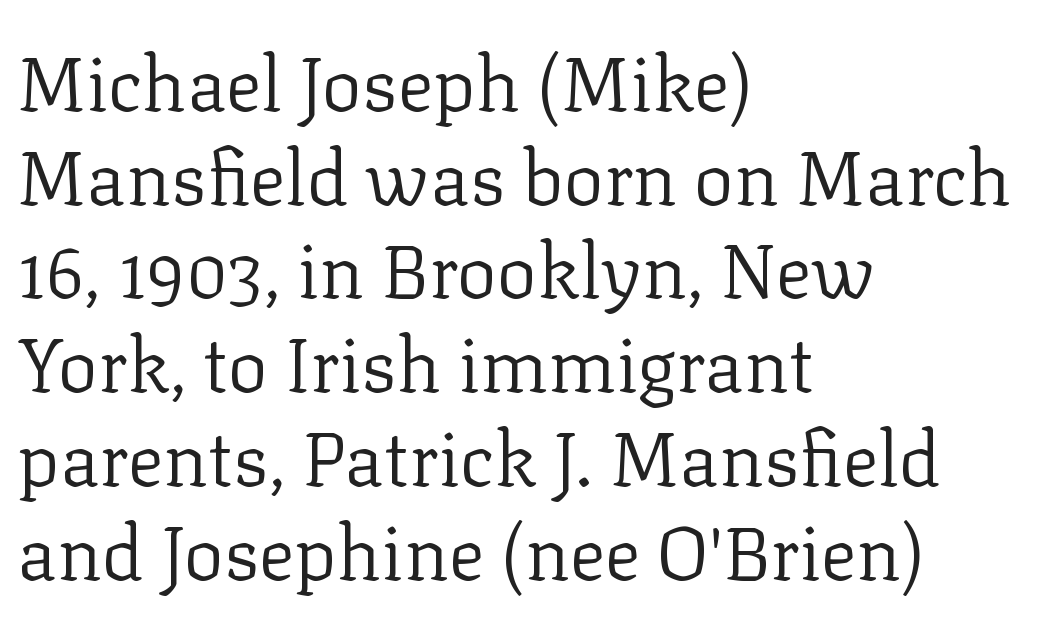
{"serif": "yes", "italic": "no", "bold": "no", "weight": "regular", "width": "normal", "stroke_contrast": "low", "x_height": "medium", "monospaced": "no", "underline": "no", "align": "left", "line_spacing": "normal", "line_spacing_ratio": 1.25, "letter_spacing": "normal", "letter_spacing_em": 0.0, "glyph_px": 75}
